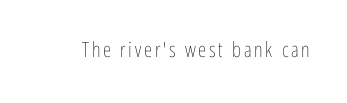
The image shows 21 px text type, upright; set not underlined.
